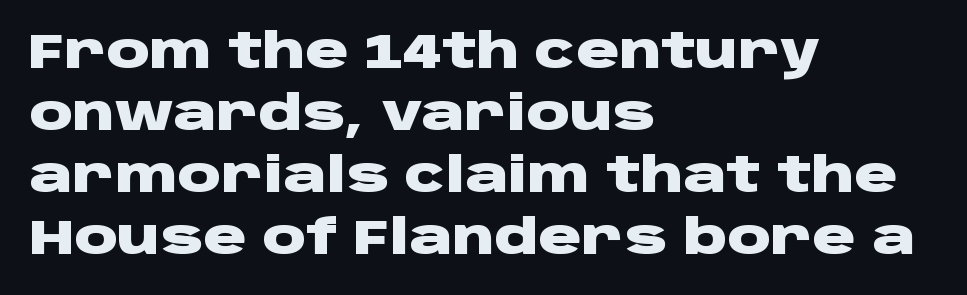
Q: Is the text bold? A: Yes.
Q: Is the text italic (slanted)? A: No, it is upright.
Q: Is the typeface a serif or a sans-serif typeface? A: Sans-serif.
Q: Is the text underlined? A: No.
Q: How is the paragraph aligned? A: Left-aligned.
Q: Is the spacing between letters normal or unusually wide? A: Normal.
Q: Is the spacing between lines tight, normal or loose? A: Normal.
Q: Width (condensed, normal, or wide)? A: Wide.
Q: Stroke contrast? A: Low.
Q: x-height? A: Large.
Q: Monospaced? A: No.
